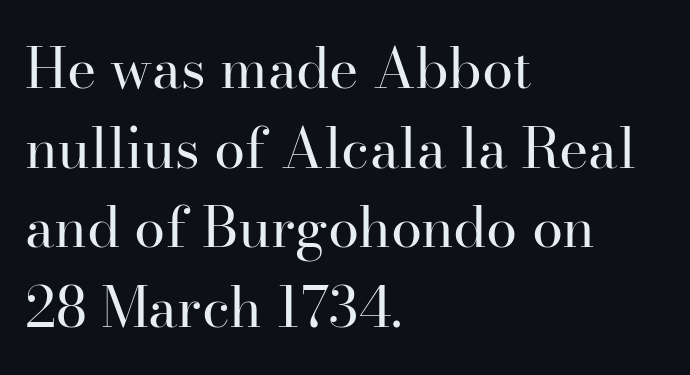
{"serif": "yes", "italic": "no", "bold": "no", "weight": "regular", "width": "normal", "stroke_contrast": "high", "x_height": "small", "monospaced": "no", "underline": "no", "align": "left", "line_spacing": "normal", "line_spacing_ratio": 1.42, "letter_spacing": "normal", "letter_spacing_em": 0.0, "glyph_px": 56}
